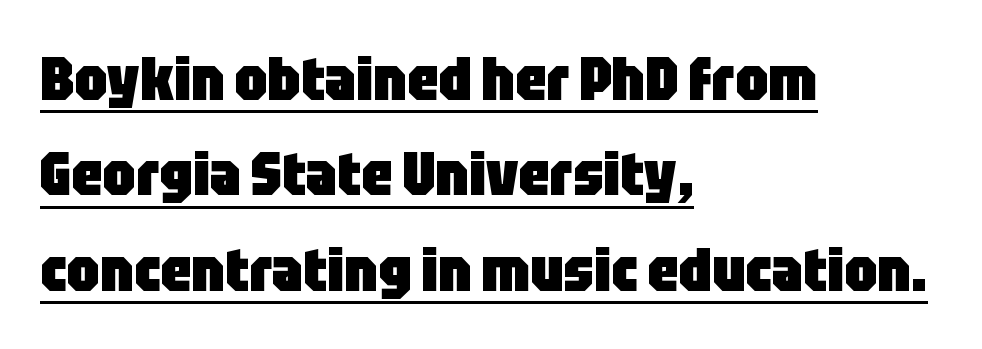
The image shows 60 px heavy, condensed sans-serif type, upright; set left-aligned, normal line spacing (1.59x), normal letter spacing, underlined; low stroke contrast and a large x-height.
